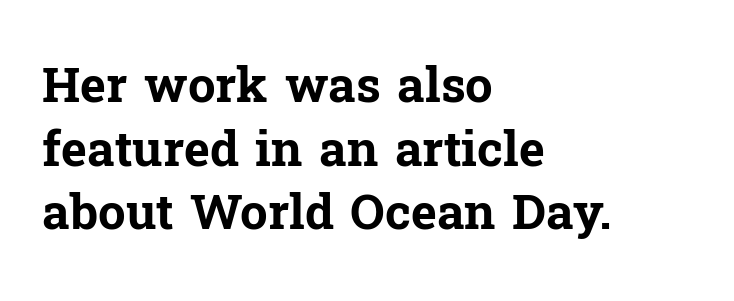
Reading down the column, the eye jumps a familiar distance to each next line. Do the characters align in a grid? No, the font is proportional. These lines keep a tight, regular rhythm from letter to letter. Weight: bold.
